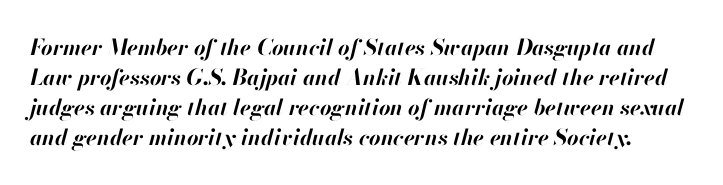
{"italic": "yes", "lean": "right", "slant_degrees": 13, "bold": "yes", "underline": "no", "line_spacing": "normal", "line_spacing_ratio": 1.37, "letter_spacing": "normal", "letter_spacing_em": 0.0, "glyph_px": 22}
